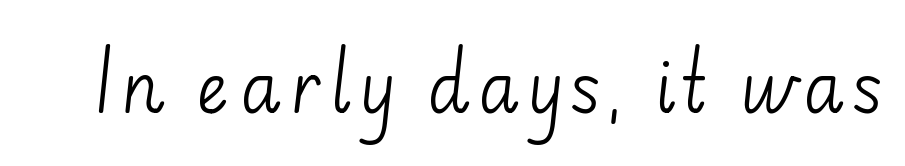
The image shows 69 px light sans-serif type; set not underlined; low stroke contrast and a small x-height.
